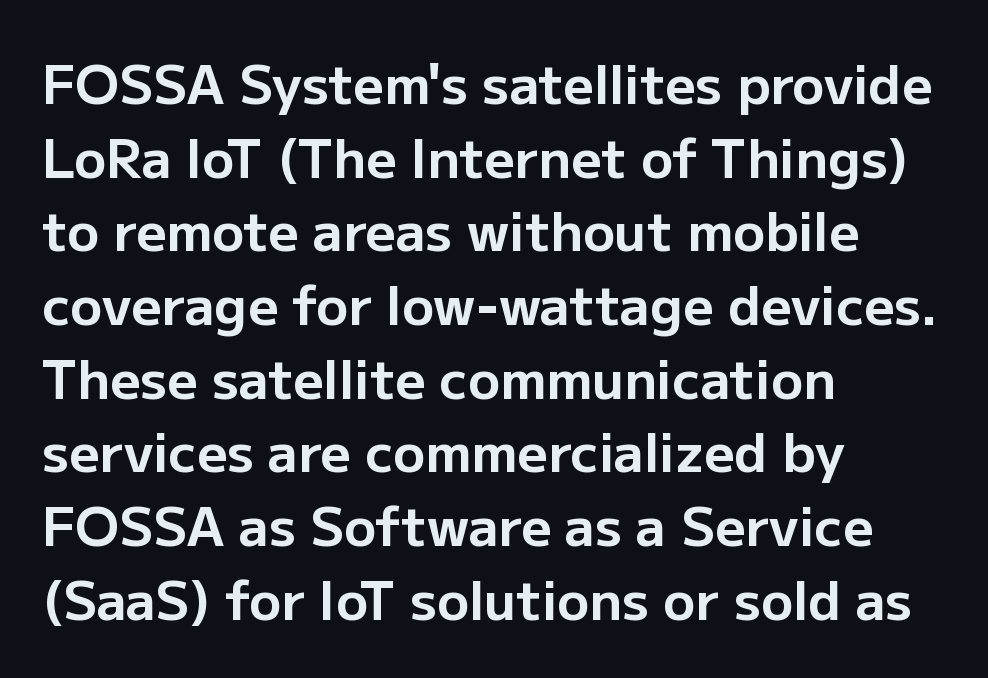
{"serif": "no", "italic": "no", "bold": "yes", "weight": "bold", "width": "normal", "stroke_contrast": "low", "x_height": "medium", "monospaced": "no", "underline": "no", "align": "left", "line_spacing": "normal", "line_spacing_ratio": 1.39, "letter_spacing": "normal", "letter_spacing_em": 0.0, "glyph_px": 53}
